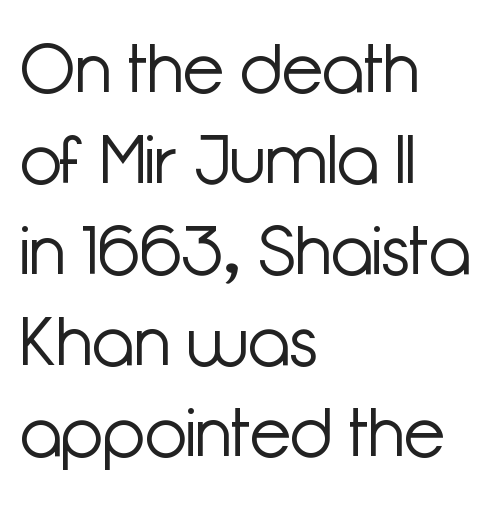
What kind of face is this? One without serifs — a sans. Quick note: underline off. Ordinary non-slanted type is in use. The typesetter chose a ragged-right arrangement here. Tracking here is standard; glyphs follow each other at the usual distance.
